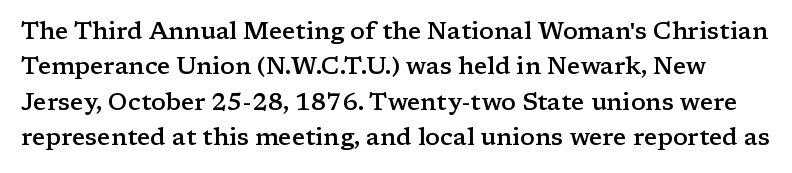
Q: Is the text bold? A: Semi-bold.
Q: Is the text italic (slanted)? A: No, it is upright.
Q: Is the text underlined? A: No.
Q: Is the spacing between letters normal or unusually wide? A: Normal.
Q: Is the spacing between lines tight, normal or loose? A: Normal.
